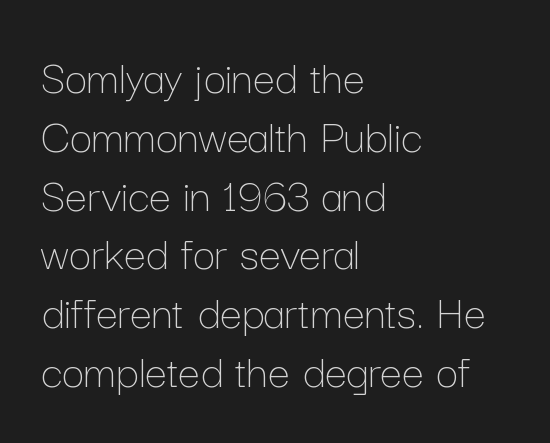
{"italic": "no", "bold": "no", "weight": "thin", "width": "normal", "stroke_contrast": "low", "x_height": "medium", "monospaced": "no", "underline": "no", "align": "left", "line_spacing_ratio": 1.2, "letter_spacing": "normal", "letter_spacing_em": 0.0, "glyph_px": 49}
